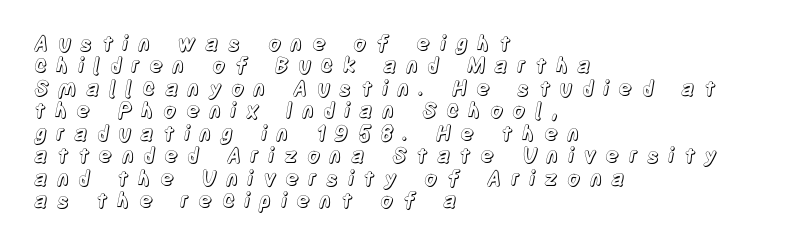
The rendering uses a small line-height, squeezing the rows. The setting favours the left margin, as ordinary paragraphs usually do. A typesetter would call this heavily tracked-out type. This rendering features lettering with no underline.
